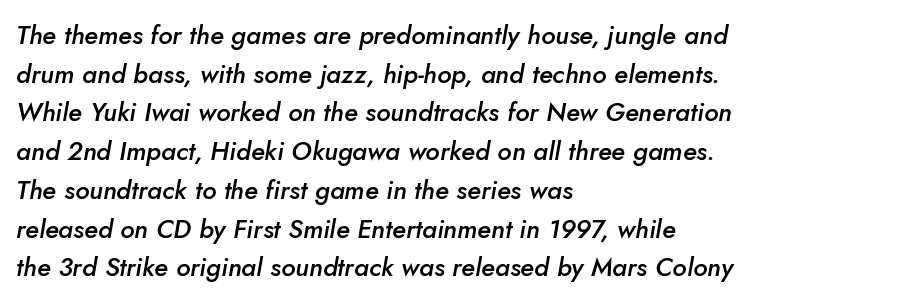
{"italic": "yes", "lean": "right", "slant_degrees": 5, "bold": "semi", "underline": "no", "align": "left", "line_spacing": "normal", "line_spacing_ratio": 1.49, "letter_spacing": "normal", "letter_spacing_em": 0.0, "glyph_px": 26}
